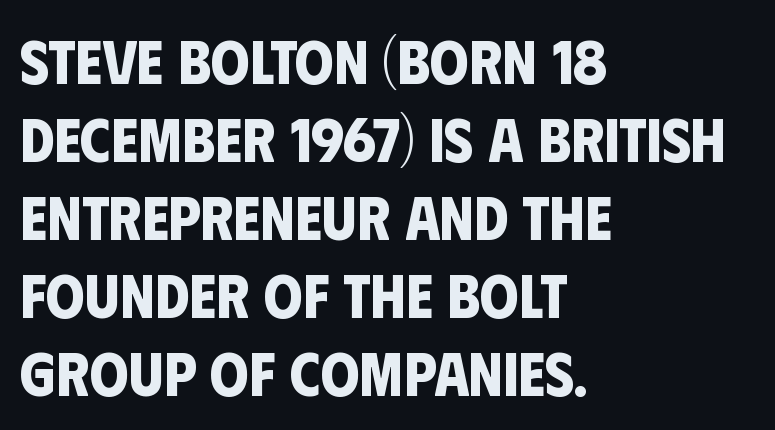
The image shows 62 px bold, condensed sans-serif type; set left-aligned, normal line spacing (1.26x), normal letter spacing, not underlined; low stroke contrast and a large x-height.
